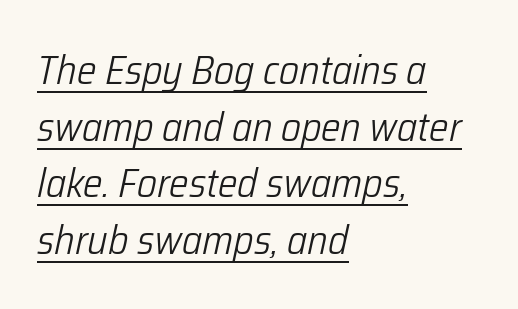
The image shows 41 px light, condensed type, italic (leaning right); set left-aligned, normal line spacing (1.38x), normal letter spacing, underlined; low stroke contrast and a medium x-height.
